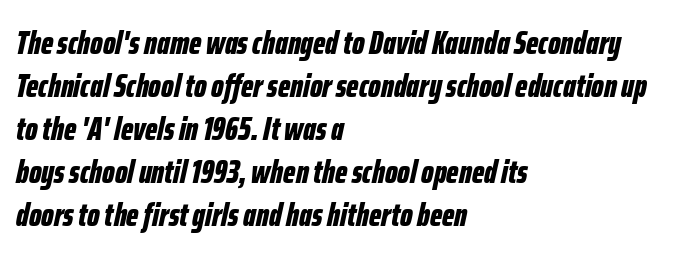
You'd pick this weight for a headline — it's a proper bold. The glyphs look as if they've been sheared to an angle. Decoration check: the copy has no underline. What's the leading like? Ordinary, nothing unusual. One-word summary of the alignment: left. In terms of letterspacing, this is plain default setting.
